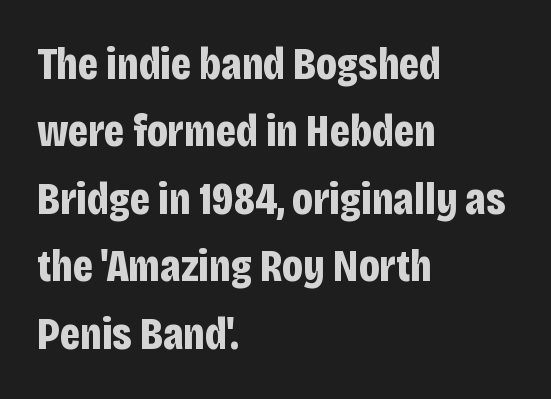
Q: Is the text bold? A: Yes.
Q: Is the text italic (slanted)? A: No, it is upright.
Q: Is the typeface a serif or a sans-serif typeface? A: Sans-serif.
Q: Is the text underlined? A: No.
Q: How is the paragraph aligned? A: Left-aligned.
Q: Is the spacing between letters normal or unusually wide? A: Normal.
Q: Is the spacing between lines tight, normal or loose? A: Normal.
Q: Width (condensed, normal, or wide)? A: Condensed.
Q: Stroke contrast? A: Low.
Q: x-height? A: Large.
Q: Monospaced? A: No.
